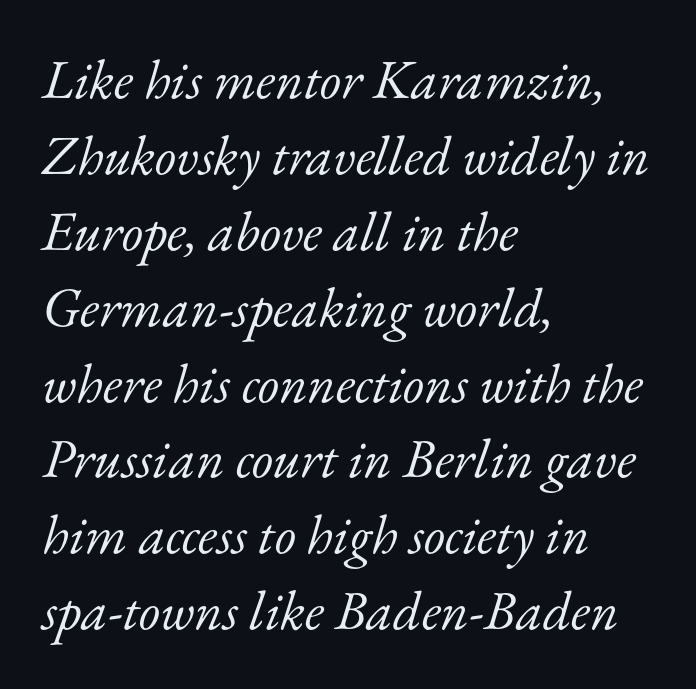
The image shows 55 px light serif type, italic (leaning right); set left-aligned, normal line spacing (1.38x), normal letter spacing, not underlined; low stroke contrast and a small x-height.
